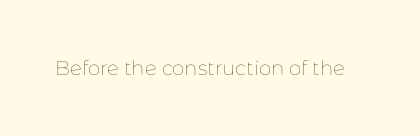
The image shows 20 px text type, upright; set normal letter spacing, not underlined.
